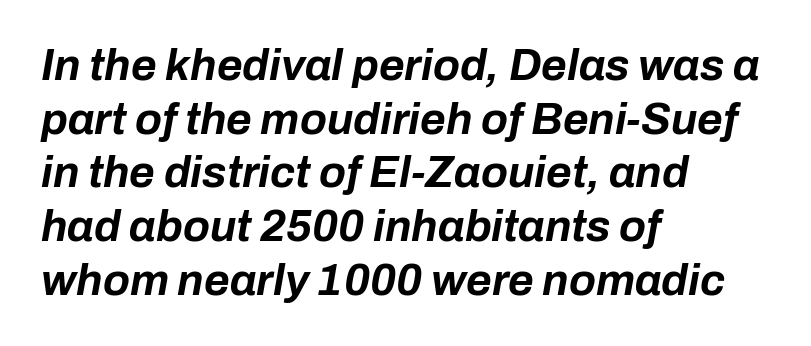
{"italic": "yes", "lean": "right", "slant_degrees": 10, "bold": "yes", "weight": "bold", "width": "normal", "stroke_contrast": "low", "x_height": "medium", "monospaced": "no", "underline": "no", "align": "left", "line_spacing_ratio": 1.22, "letter_spacing": "normal", "letter_spacing_em": 0.0, "glyph_px": 44}
